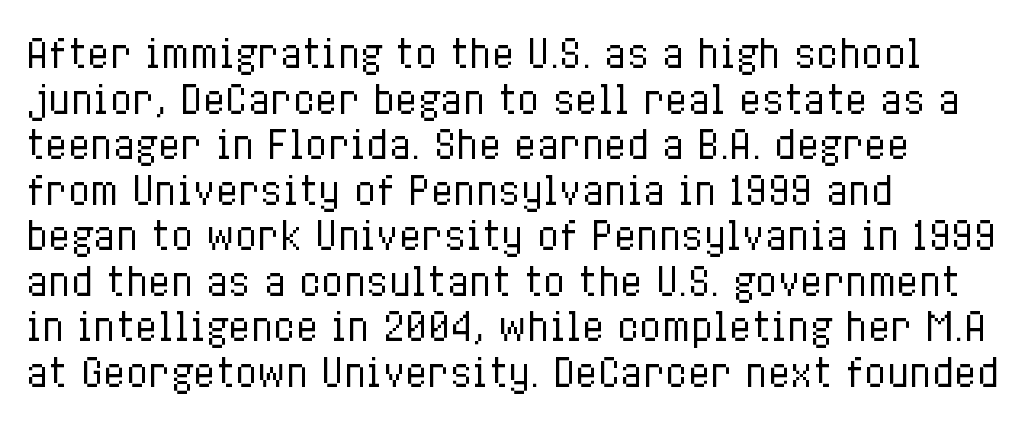
Is the type heavy? It reads as light-to-regular instead. The rendering keeps characters at their native spacing. Reading down the block, your eye returns to a fixed left position each line. The area under the type is left untouched. Here the designer chose a conventional face with non-uniform glyph widths.
